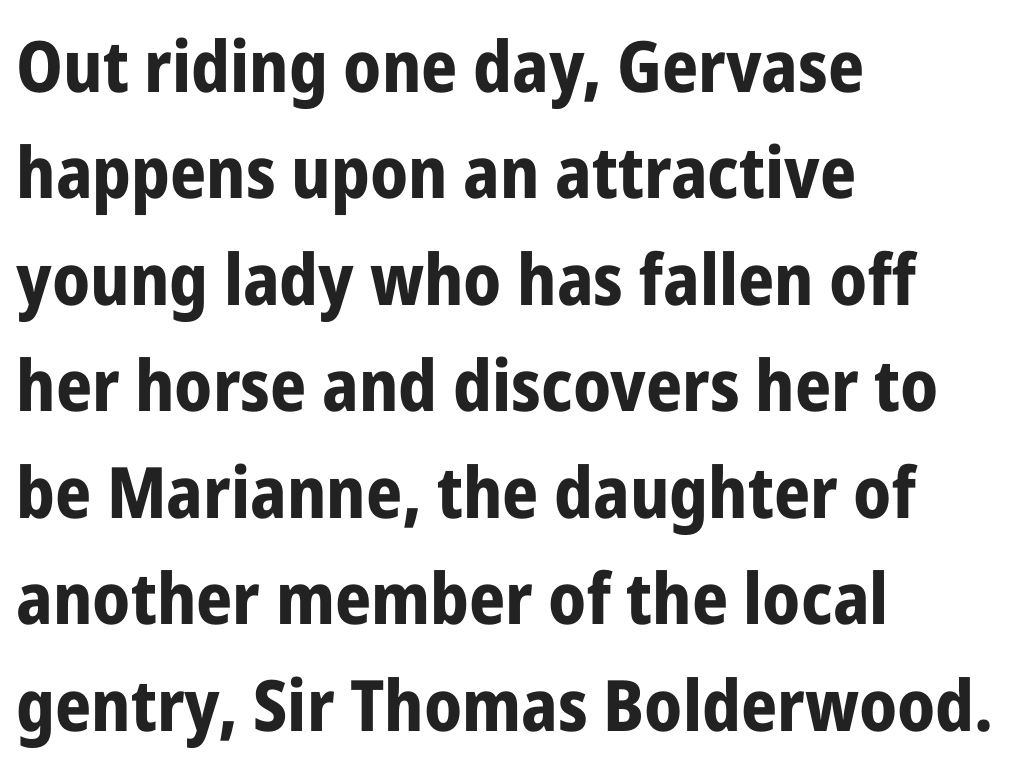
Q: Is the text bold? A: Yes.
Q: Is the text italic (slanted)? A: No, it is upright.
Q: Is the typeface a serif or a sans-serif typeface? A: Sans-serif.
Q: Is the text underlined? A: No.
Q: How is the paragraph aligned? A: Left-aligned.
Q: Is the spacing between letters normal or unusually wide? A: Normal.
Q: Is the spacing between lines tight, normal or loose? A: Normal.
Q: Width (condensed, normal, or wide)? A: Condensed.
Q: Stroke contrast? A: Low.
Q: x-height? A: Medium.
Q: Monospaced? A: No.
